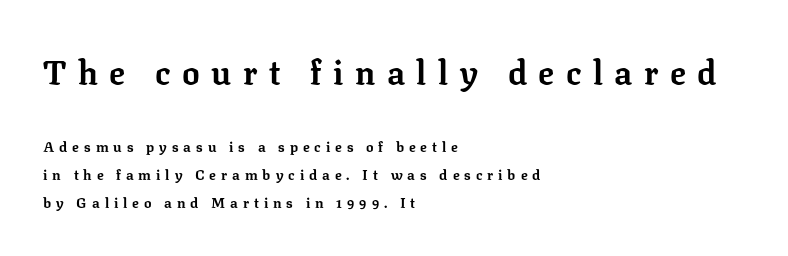
{"serif": "yes", "italic": "no", "bold": "yes", "weight": "bold", "width": "normal", "stroke_contrast": "low", "x_height": "medium", "monospaced": "no", "underline": "no", "align": "left", "line_spacing": "loose", "line_spacing_ratio": 1.97, "letter_spacing": "wide", "letter_spacing_em": 0.35, "larger_block": "first", "size_ratio": 2.36, "glyph_px": 33}
